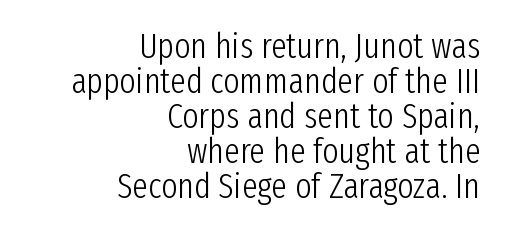
Q: Is the text bold? A: No.
Q: Is the text italic (slanted)? A: No, it is upright.
Q: Is the typeface a serif or a sans-serif typeface? A: Sans-serif.
Q: Is the text underlined? A: No.
Q: How is the paragraph aligned? A: Right-aligned.
Q: Is the spacing between letters normal or unusually wide? A: Normal.
Q: Is the spacing between lines tight, normal or loose? A: Tight.
Q: Width (condensed, normal, or wide)? A: Condensed.
Q: Stroke contrast? A: Low.
Q: x-height? A: Medium.
Q: Monospaced? A: No.
